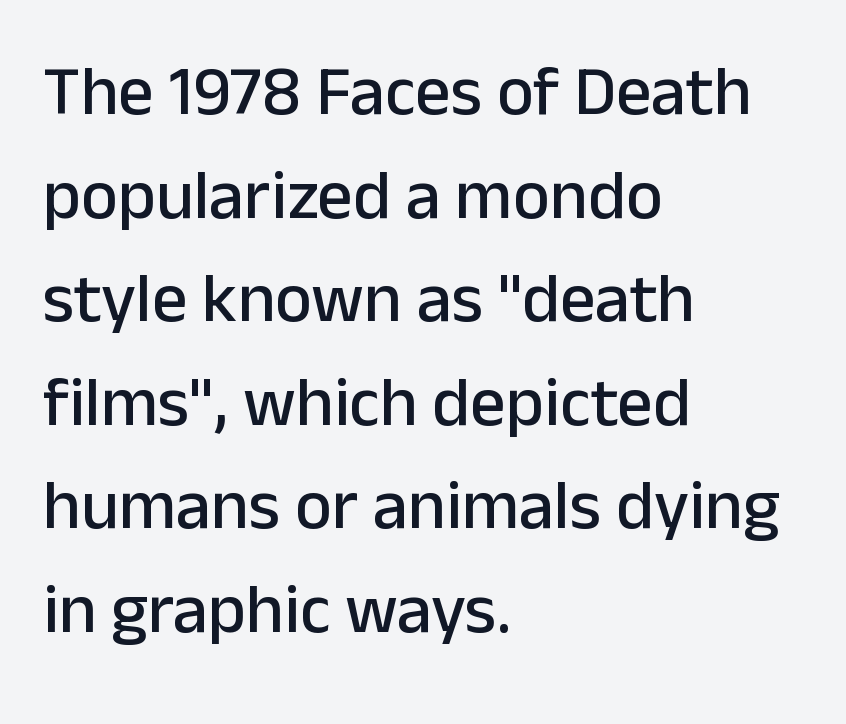
Whoever set this chose a conventional vertical rhythm. Look at the bottom of the vertical strokes: they stop flat, with no serifs. This sample is left-justified, so line endings fall wherever the words run out. Letter spacing: default.
